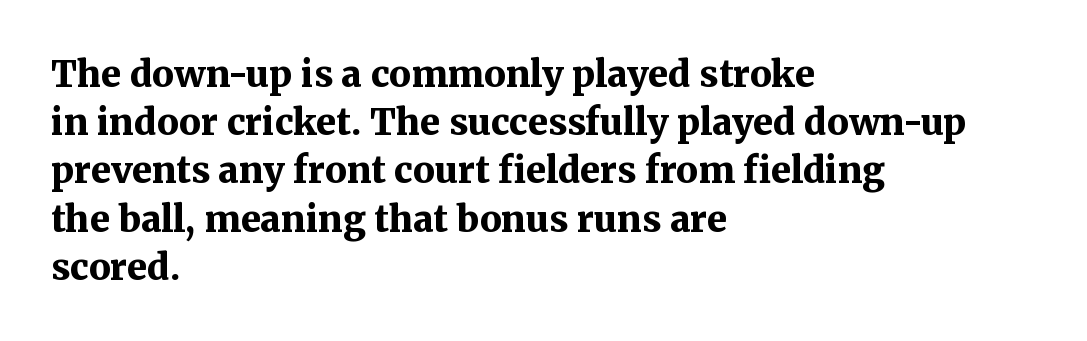
{"serif": "yes", "italic": "no", "bold": "yes", "weight": "bold", "width": "normal", "stroke_contrast": "medium", "x_height": "medium", "monospaced": "no", "underline": "no", "align": "left", "line_spacing": "normal", "line_spacing_ratio": 1.34, "letter_spacing": "normal", "letter_spacing_em": 0.0, "glyph_px": 36}
